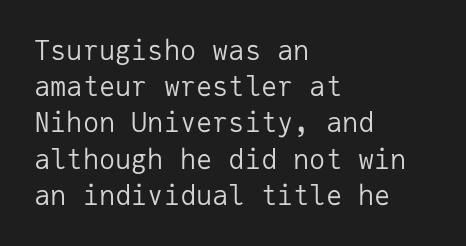
Q: Is the text bold? A: No.
Q: Is the text italic (slanted)? A: No, it is upright.
Q: Is the text underlined? A: No.
Q: How is the paragraph aligned? A: Left-aligned.
Q: Is the spacing between letters normal or unusually wide? A: Normal.
Q: Is the spacing between lines tight, normal or loose? A: Normal.
